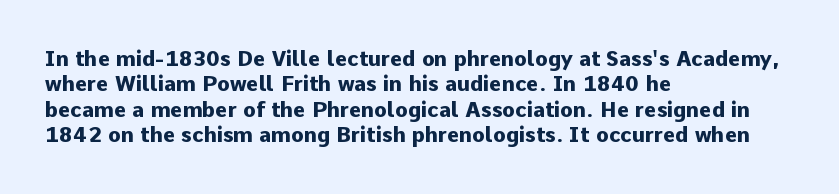
The gaps between neighbouring characters are ordinary and unremarkable. Heavy, bold letterforms. Posture: straight, roman, zero tilt. Caption: multi-line text, flush left, ragged right. Clear beneath every line of the passage.
